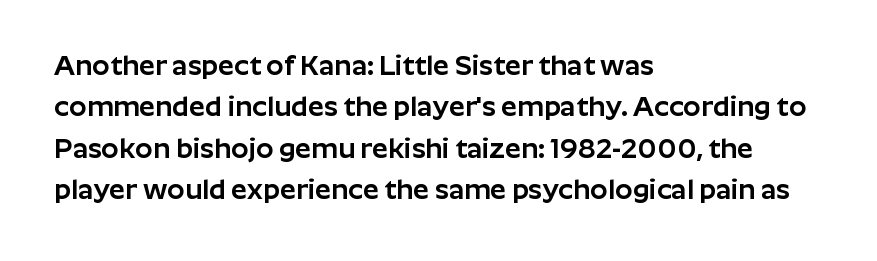
The image shows 28 px sans-serif type, upright; set left-aligned, normal line spacing (1.48x), normal letter spacing, not underlined; low stroke contrast and a medium x-height.
